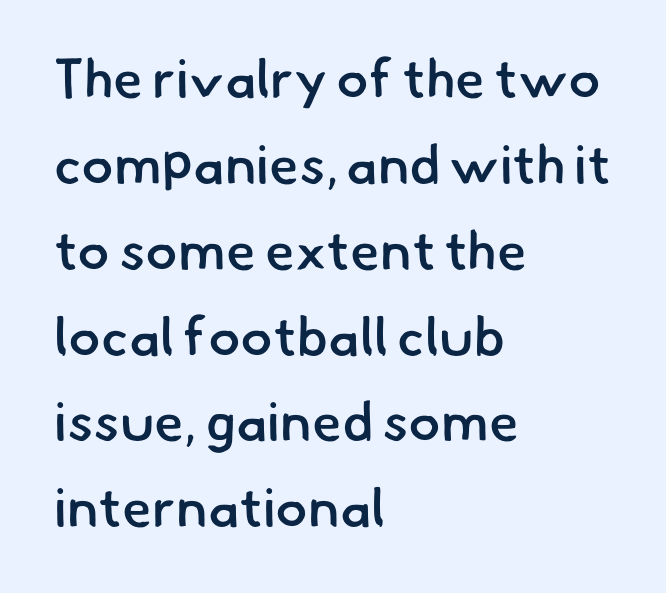
{"serif": "no", "bold": "semi", "weight": "semibold", "width": "normal", "stroke_contrast": "low", "x_height": "small", "monospaced": "no", "underline": "no", "align": "left", "line_spacing": "normal", "line_spacing_ratio": 1.59, "letter_spacing": "normal", "letter_spacing_em": 0.0, "glyph_px": 54}
